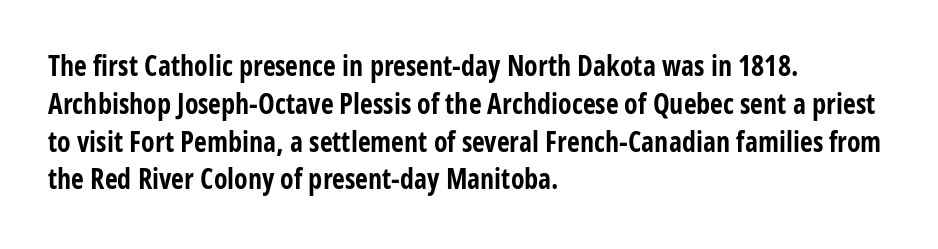
Q: Is the text bold? A: Yes.
Q: Is the text italic (slanted)? A: No, it is upright.
Q: Is the typeface a serif or a sans-serif typeface? A: Sans-serif.
Q: Is the text underlined? A: No.
Q: How is the paragraph aligned? A: Left-aligned.
Q: Is the spacing between letters normal or unusually wide? A: Normal.
Q: Is the spacing between lines tight, normal or loose? A: Normal.
Q: Width (condensed, normal, or wide)? A: Condensed.
Q: Stroke contrast? A: Low.
Q: x-height? A: Large.
Q: Monospaced? A: No.
